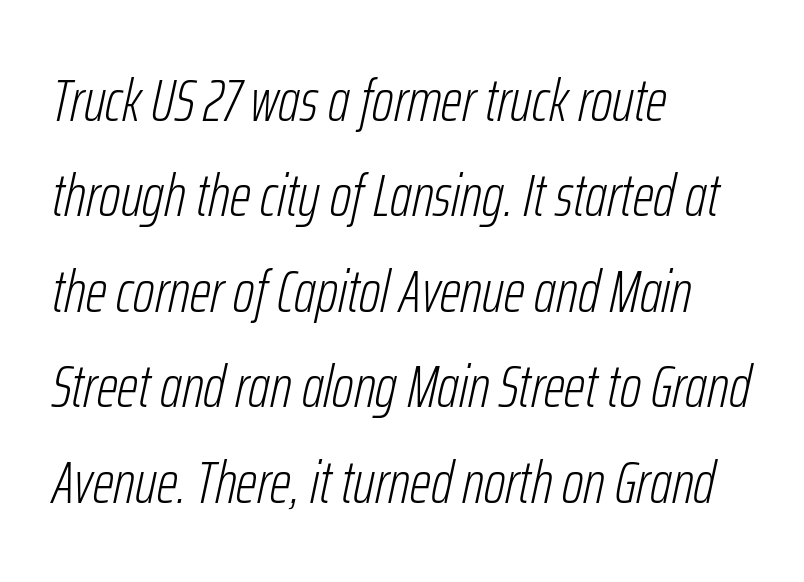
{"italic": "yes", "lean": "right", "slant_degrees": 12, "bold": "no", "weight": "light", "width": "condensed", "stroke_contrast": "low", "x_height": "medium", "monospaced": "no", "underline": "no", "align": "left", "line_spacing": "normal", "line_spacing_ratio": 1.59, "letter_spacing": "normal", "letter_spacing_em": 0.0, "glyph_px": 60}
